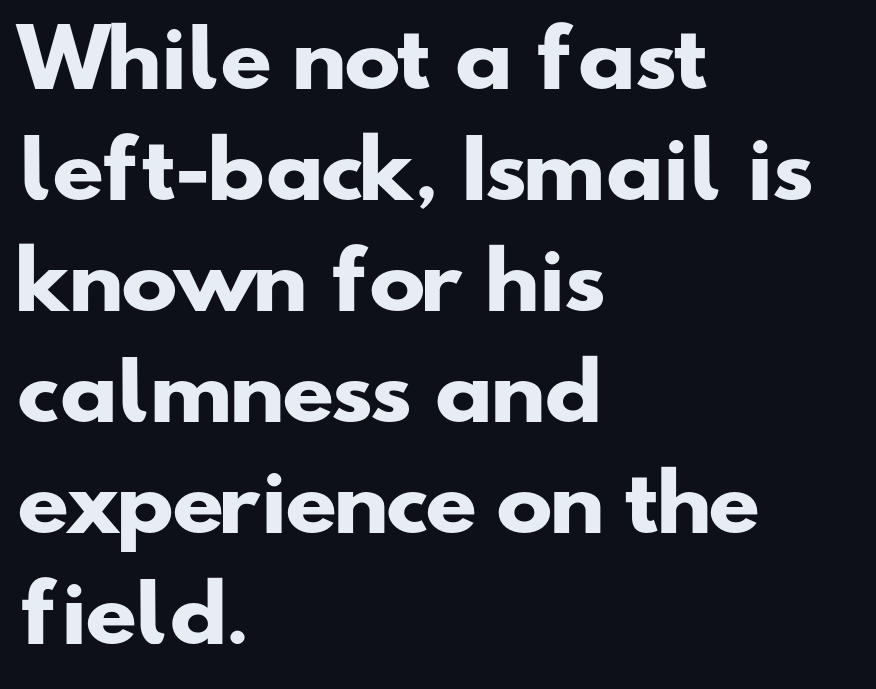
{"serif": "no", "bold": "yes", "weight": "heavy", "width": "wide", "stroke_contrast": "low", "x_height": "small", "monospaced": "no", "underline": "no", "align": "left", "line_spacing": "normal", "line_spacing_ratio": 1.46, "letter_spacing": "normal", "letter_spacing_em": 0.0, "glyph_px": 76}
